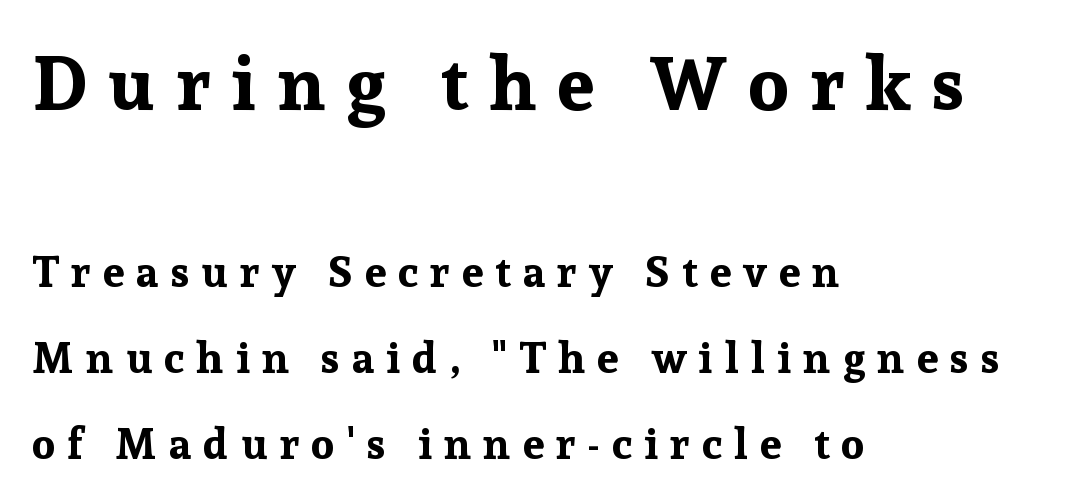
Leading is clearly above the norm, producing a sparse column. Here the designer chose a conventional face with non-uniform glyph widths. The passage shown is not underscored anywhere. In terms of letterspacing, this is a distinctly airy, spread setting.
